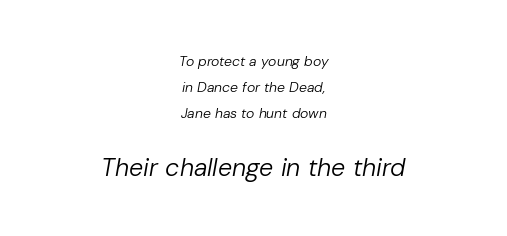
Emphasis-style slanted type is in use. Horizontal alignment here is central, giving a formal, balanced look. Standard letterfit; no display-style spreading of the glyphs. Rule under the text: the space is simply empty.
